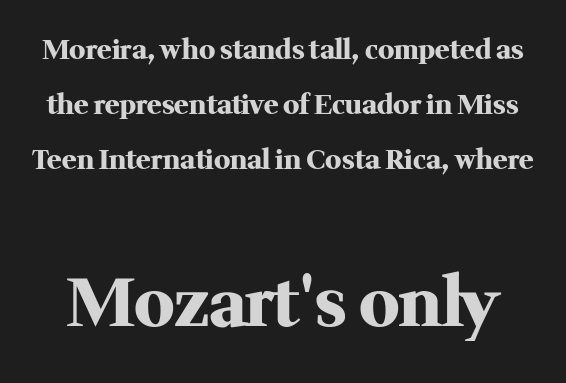
{"serif": "yes", "italic": "no", "bold": "yes", "weight": "heavy", "width": "normal", "stroke_contrast": "medium", "x_height": "medium", "monospaced": "no", "underline": "no", "line_spacing": "loose", "line_spacing_ratio": 2.04, "letter_spacing": "normal", "letter_spacing_em": 0.0, "larger_block": "second", "size_ratio": 2.48, "glyph_px": 67}
